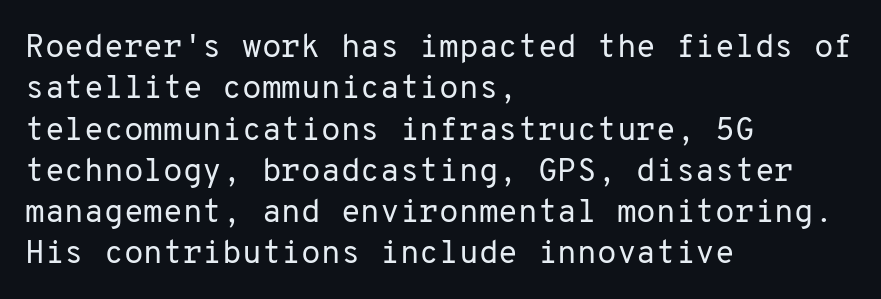
The letters march in equal steps, a hallmark of fixed-pitch type. Glyph-to-glyph distance matches everyday printed text. Words float on clear page, feet unadorned. How would I describe the line gaps? Plain and ordinary. In terms of posture, this sample is upright. The font sits on the lighter half of the weight spectrum, regular included.
